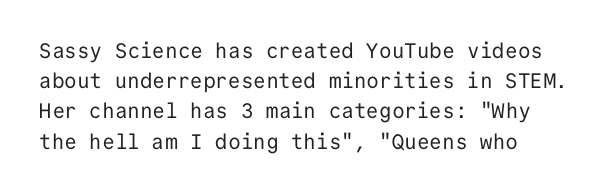
{"italic": "no", "bold": "no", "underline": "no", "align": "left", "line_spacing": "normal", "line_spacing_ratio": 1.44, "letter_spacing": "normal", "letter_spacing_em": 0.0, "glyph_px": 21}
